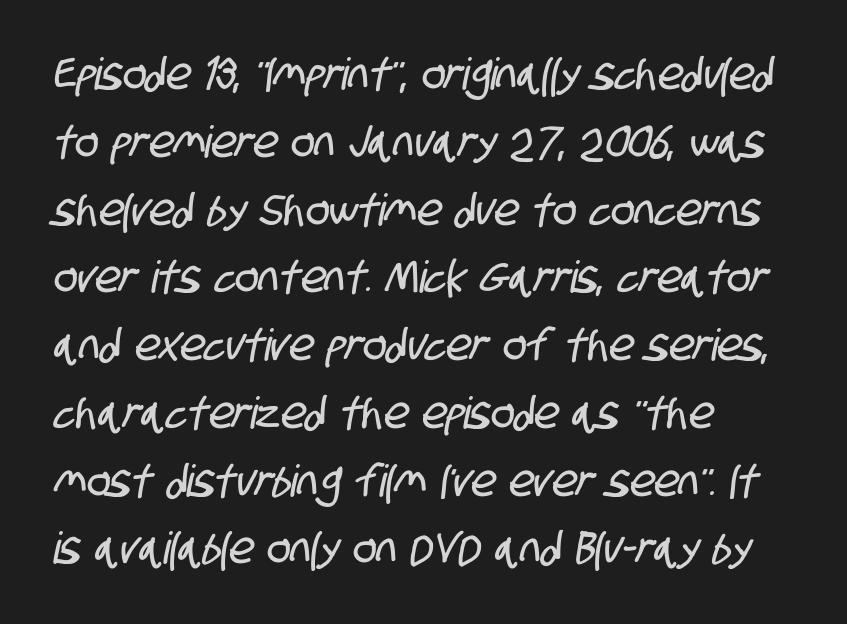
Honestly, there is no underline to notice here at all. Tracking here is standard; glyphs follow each other at the usual distance. These lines stack with their left ends in a neat column. The passage shown is typed in a proportional face where columns would drift. Is there much room between lines? A standard amount, neither cramped nor airy. The designer went with a sans here, leaving each stem footless.
